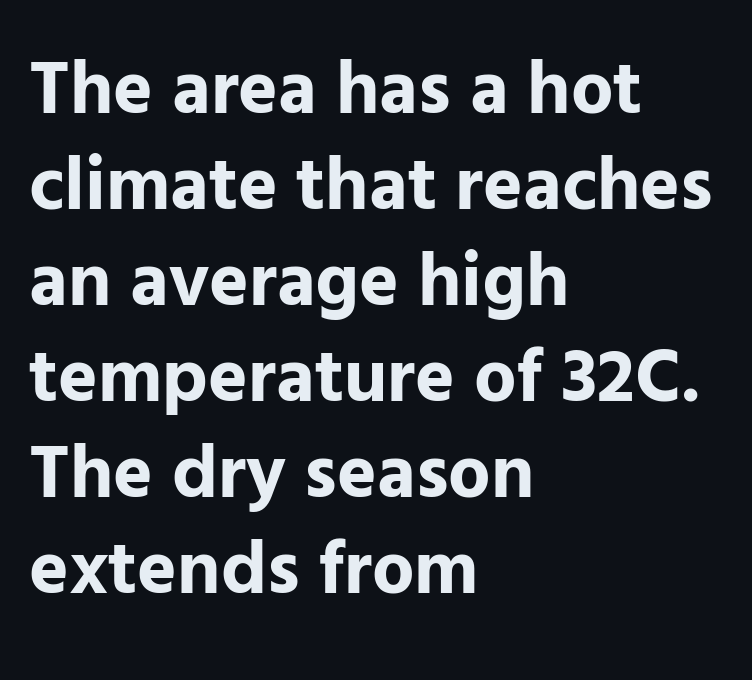
Proportional: the letters do not fall into vertical columns. Note: no serifs on the glyphs. The letters stand straight up with perfectly vertical stems. Descender tails drop into unmarked territory. Typeset ragged right — the left edge is the straight one.
